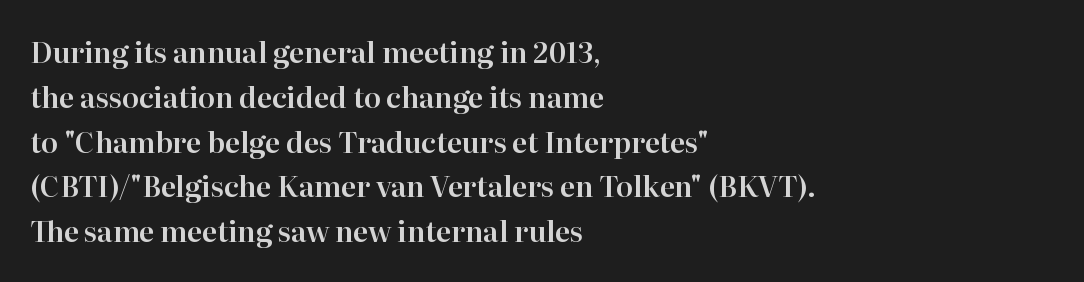
{"serif": "yes", "italic": "no", "width": "normal", "stroke_contrast": "high", "x_height": "medium", "monospaced": "no", "underline": "no", "align": "left", "line_spacing": "normal", "line_spacing_ratio": 1.6, "letter_spacing": "normal", "letter_spacing_em": 0.0, "glyph_px": 28}
